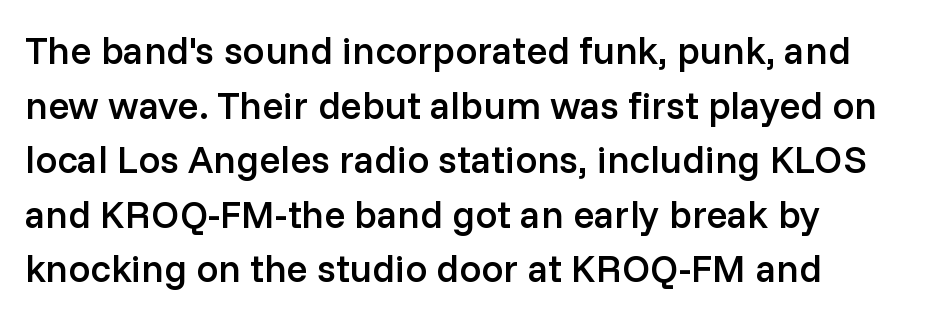
Q: Is the text bold? A: Semi-bold.
Q: Is the text italic (slanted)? A: No, it is upright.
Q: Is the typeface a serif or a sans-serif typeface? A: Sans-serif.
Q: Is the text underlined? A: No.
Q: How is the paragraph aligned? A: Left-aligned.
Q: Is the spacing between letters normal or unusually wide? A: Normal.
Q: Is the spacing between lines tight, normal or loose? A: Normal.
Q: Width (condensed, normal, or wide)? A: Normal.
Q: Stroke contrast? A: Low.
Q: x-height? A: Medium.
Q: Monospaced? A: No.
